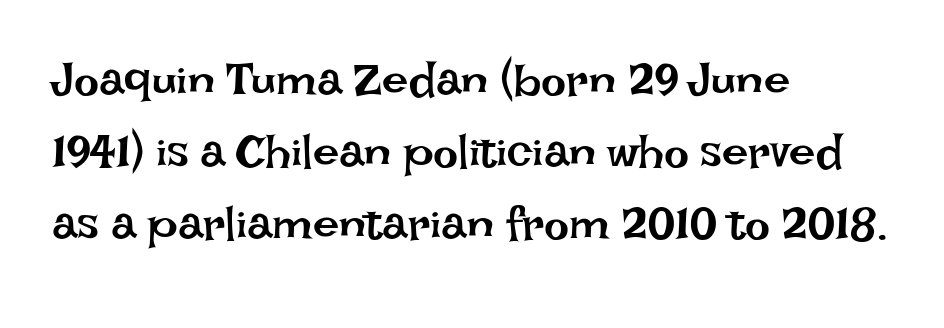
Q: Is the text bold? A: No.
Q: Is the text italic (slanted)? A: No, it is upright.
Q: Is the text underlined? A: No.
Q: How is the paragraph aligned? A: Left-aligned.
Q: Is the spacing between letters normal or unusually wide? A: Normal.
Q: Is the spacing between lines tight, normal or loose? A: Normal.
Q: Width (condensed, normal, or wide)? A: Normal.
Q: Stroke contrast? A: Low.
Q: x-height? A: Large.
Q: Monospaced? A: No.
